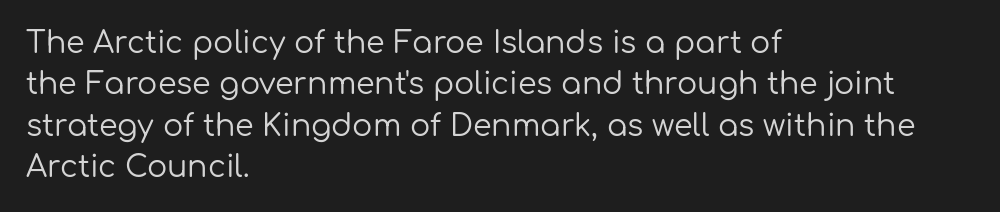
{"serif": "no", "italic": "no", "bold": "no", "weight": "regular", "width": "normal", "stroke_contrast": "low", "x_height": "medium", "monospaced": "no", "underline": "no", "align": "left", "line_spacing": "normal", "line_spacing_ratio": 1.38, "letter_spacing": "normal", "letter_spacing_em": 0.0, "glyph_px": 30}
